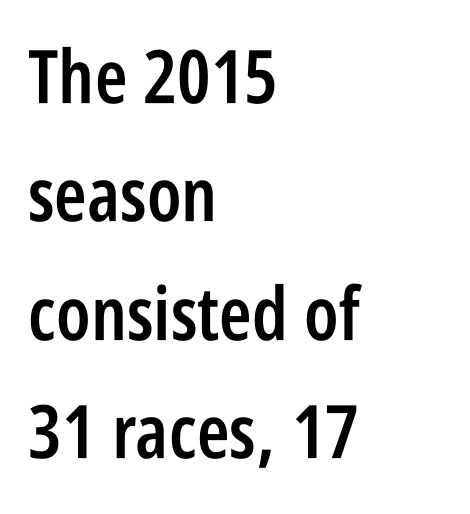
Q: Is the text bold? A: Semi-bold.
Q: Is the text italic (slanted)? A: No, it is upright.
Q: Is the typeface a serif or a sans-serif typeface? A: Sans-serif.
Q: Is the text underlined? A: No.
Q: How is the paragraph aligned? A: Left-aligned.
Q: Is the spacing between letters normal or unusually wide? A: Normal.
Q: Is the spacing between lines tight, normal or loose? A: Normal.
Q: Width (condensed, normal, or wide)? A: Condensed.
Q: Stroke contrast? A: Low.
Q: x-height? A: Large.
Q: Monospaced? A: No.
